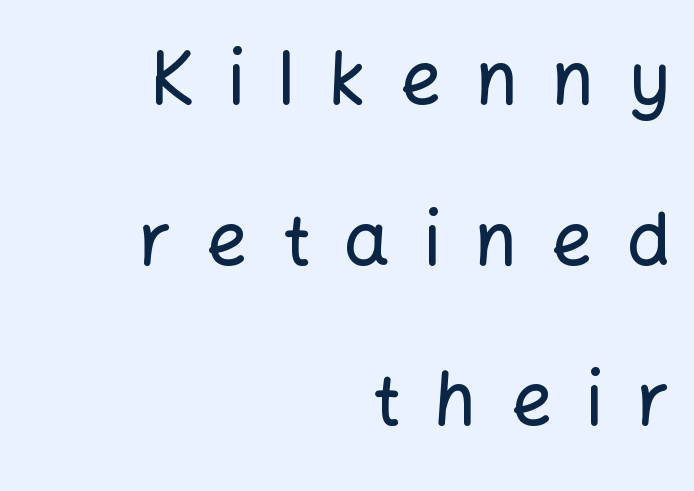
{"serif": "no", "italic": "no", "width": "normal", "stroke_contrast": "low", "x_height": "medium", "monospaced": "no", "underline": "no", "align": "right", "line_spacing": "loose", "line_spacing_ratio": 2.23, "letter_spacing": "wide", "letter_spacing_em": 0.47, "glyph_px": 72}
